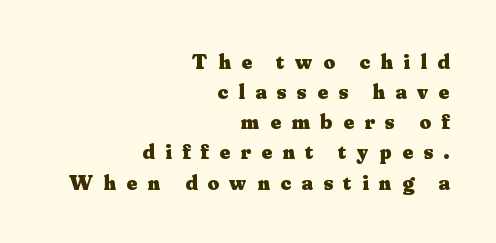
Q: Is the text bold? A: Yes.
Q: Is the text italic (slanted)? A: No, it is upright.
Q: Is the text underlined? A: No.
Q: How is the paragraph aligned? A: Right-aligned.
Q: Is the spacing between letters normal or unusually wide? A: Unusually wide.
Q: Is the spacing between lines tight, normal or loose? A: Normal.
